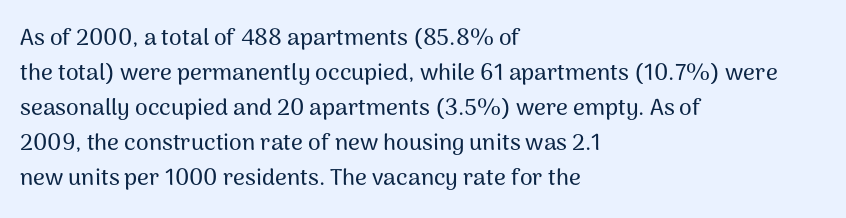
Left-aligned paragraph, ragged on the right. This sample uses an upright cut, with every glyph sitting square on the baseline. Only glyphs here, with clear space below each row. In terms of letterspacing, this is plain default setting. The line-height multiplier appears to be the usual default.
